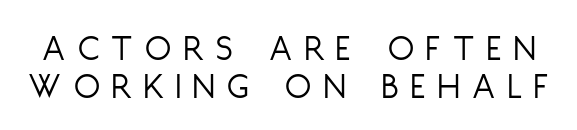
{"serif": "no", "italic": "no", "bold": "no", "weight": "light", "width": "condensed", "stroke_contrast": "low", "x_height": "large", "monospaced": "no", "underline": "no", "line_spacing": "tight", "line_spacing_ratio": 0.99, "letter_spacing": "wide", "letter_spacing_em": 0.33, "glyph_px": 38}
